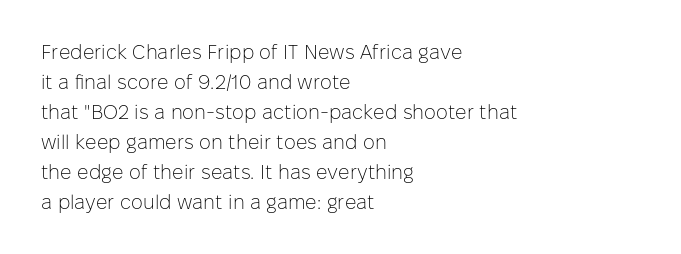
Q: Is the text bold? A: No.
Q: Is the text italic (slanted)? A: No, it is upright.
Q: Is the text underlined? A: No.
Q: How is the paragraph aligned? A: Left-aligned.
Q: Is the spacing between letters normal or unusually wide? A: Normal.
Q: Is the spacing between lines tight, normal or loose? A: Normal.
